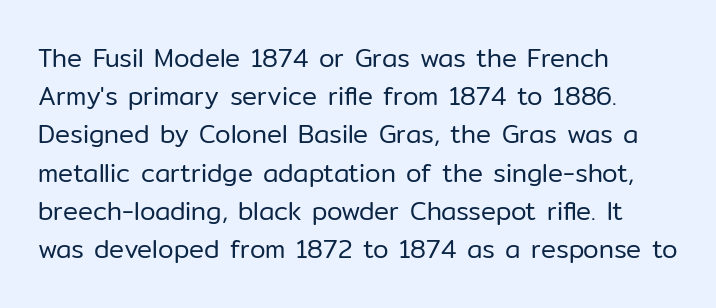
Q: Is the text bold? A: No.
Q: Is the text italic (slanted)? A: No, it is upright.
Q: Is the text underlined? A: No.
Q: How is the paragraph aligned? A: Left-aligned.
Q: Is the spacing between letters normal or unusually wide? A: Normal.
Q: Is the spacing between lines tight, normal or loose? A: Normal.
